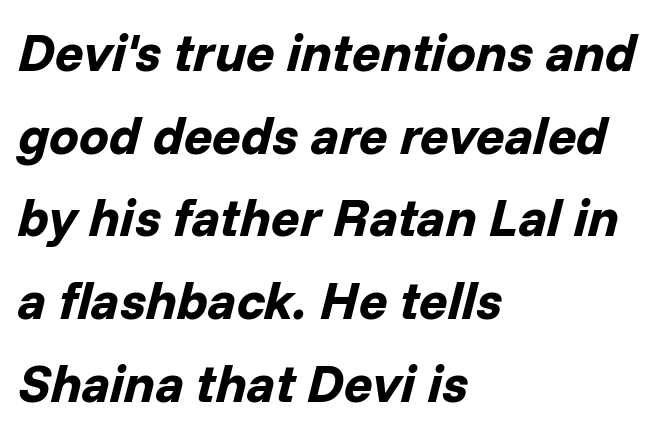
Q: Is the text bold? A: Yes.
Q: Is the text italic (slanted)? A: Yes, it leans right by about 14 degrees.
Q: Is the text underlined? A: No.
Q: How is the paragraph aligned? A: Left-aligned.
Q: Is the spacing between letters normal or unusually wide? A: Normal.
Q: Is the spacing between lines tight, normal or loose? A: Normal.
Q: Width (condensed, normal, or wide)? A: Normal.
Q: Stroke contrast? A: Low.
Q: x-height? A: Medium.
Q: Monospaced? A: No.
